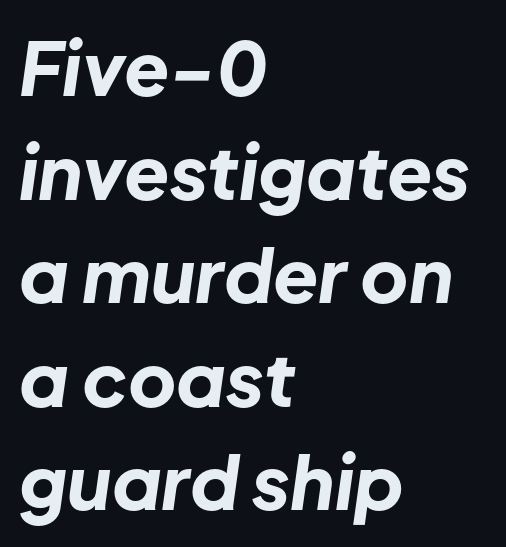
The image shows 74 px bold type, italic (leaning right); set left-aligned, normal line spacing (1.4x), normal letter spacing, not underlined; low stroke contrast and a medium x-height.
